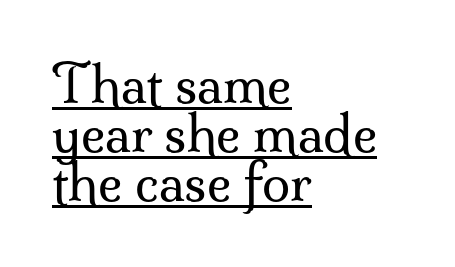
Is this a fixed-width face? No — the glyphs have proportional, varying widths. The lettering holds an erect, upright posture throughout. Leading: reduced. Characters follow at the spacing the type designer built in. Reading down the block, your eye returns to a fixed left position each line. The weight tops out at a normal text grade.
